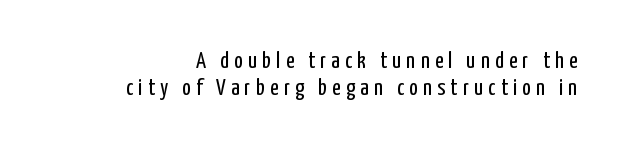
{"italic": "no", "bold": "no", "underline": "no", "line_spacing_ratio": 1.16, "letter_spacing": "wide", "letter_spacing_em": 0.23, "glyph_px": 23}
